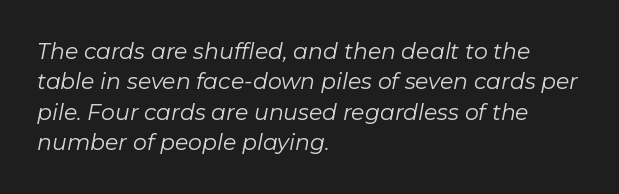
Every character sits at an angle, as italics do. Left-aligned paragraph, ragged on the right. Descenders hang freely into open space. Baseline-to-baseline distance is the conventional proportion of letter height. Does extra space separate the letters? No, they use regular spacing.
